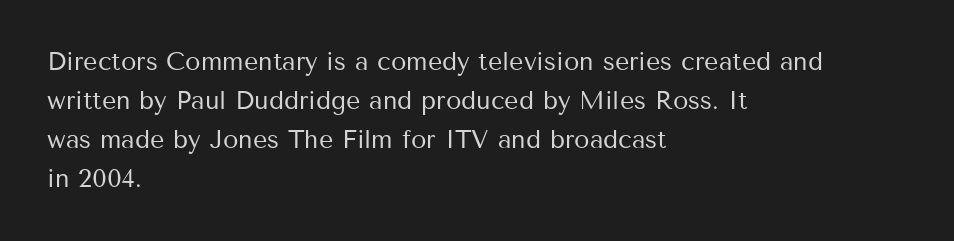
{"italic": "no", "bold": "no", "underline": "no", "align": "left", "line_spacing": "normal", "line_spacing_ratio": 1.56, "letter_spacing": "normal", "letter_spacing_em": 0.0, "glyph_px": 25}
